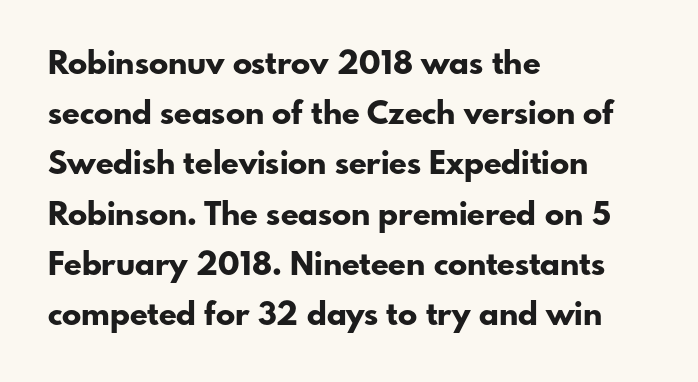
The lettering stays uniformly vertical, giving the passage a roman look. The designer went with a sans here, leaving each stem footless. Alignment: flush left. The space directly below the letters is spotless.
